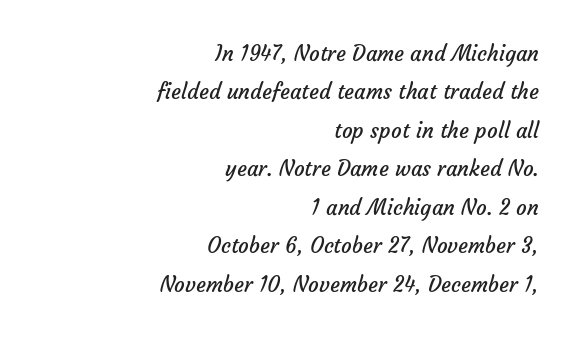
The strokes carry an ordinary text weight at most. Quick note: underline off. Students, note that the glyphs here touch the page at normal intervals. In CSS terms this would be text-align: right.
